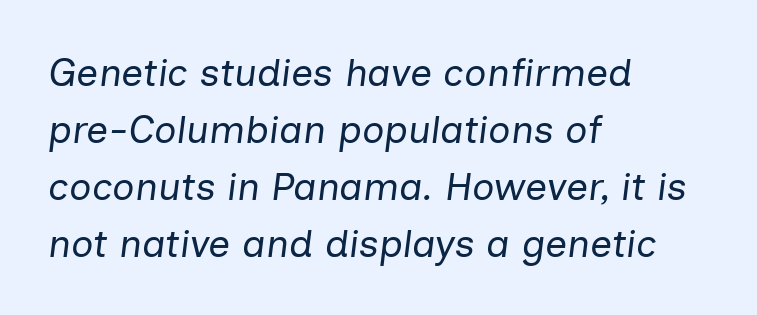
This sample has the flowing, uneven cadence of proportional lettering. If you drew a ruler down the left edge, every line would touch it. Descenders are the only things crossing below the line. The block of text has a typical density, with ordinary space between rows.
